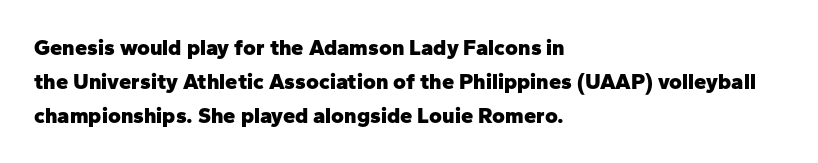
The image shows 22 px bold type, upright; set left-aligned, normal line spacing (1.54x), normal letter spacing, not underlined.
